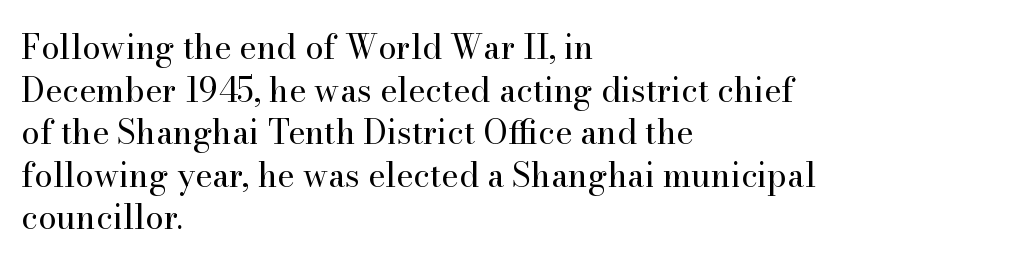
The image shows 33 px regular-weight serif type, upright; set left-aligned, normal line spacing (1.29x), normal letter spacing, not underlined; high stroke contrast and a small x-height.
